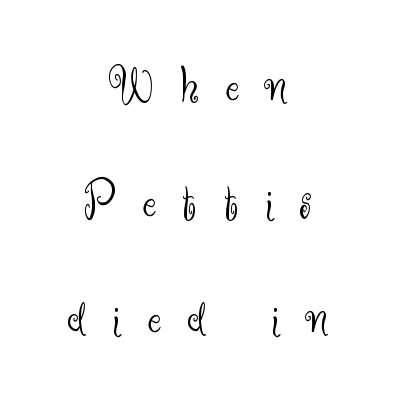
{"serif": "no", "italic": "no", "bold": "no", "weight": "light", "width": "normal", "stroke_contrast": "medium", "x_height": "small", "monospaced": "no", "underline": "no", "align": "center", "line_spacing": "loose", "line_spacing_ratio": 2.15, "letter_spacing": "wide", "letter_spacing_em": 0.48, "glyph_px": 54}
